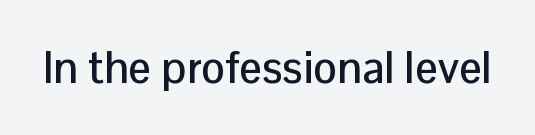
Q: Is the text italic (slanted)? A: No, it is upright.
Q: Is the typeface a serif or a sans-serif typeface? A: Sans-serif.
Q: Is the text underlined? A: No.
Q: Is the spacing between letters normal or unusually wide? A: Normal.
Q: Width (condensed, normal, or wide)? A: Normal.
Q: Stroke contrast? A: Low.
Q: x-height? A: Medium.
Q: Monospaced? A: No.
